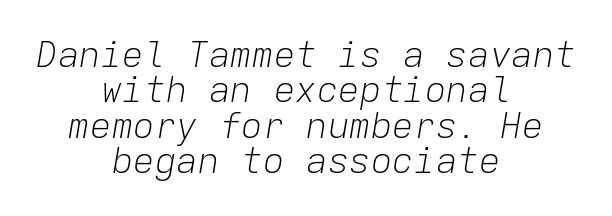
What stands out about the letter spacing? Nothing — it is the standard amount. Summary of weight: not heavy and not bold. Here the designer chose a console-style face with uniform glyph widths. The font's italic variant was chosen for this text.
